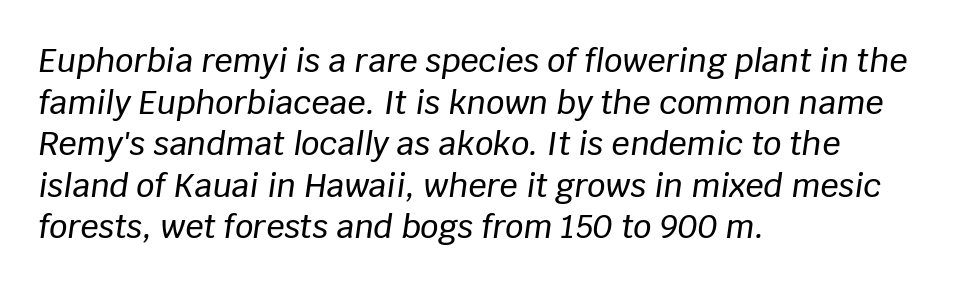
One glance says typical: line gaps are just what's usual. Letters rest on an invisible, unmarked baseline. Spacing verdict: proportional, widths tailored to each character. Style check: oblique.
